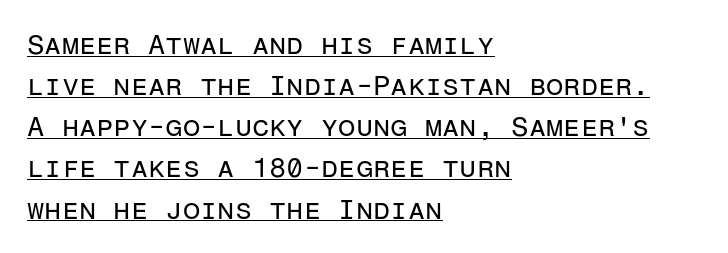
The image shows 28 px regular-weight sans-serif type, upright, monospaced; set left-aligned, normal line spacing (1.47x), normal letter spacing, underlined; low stroke contrast and a medium x-height.
